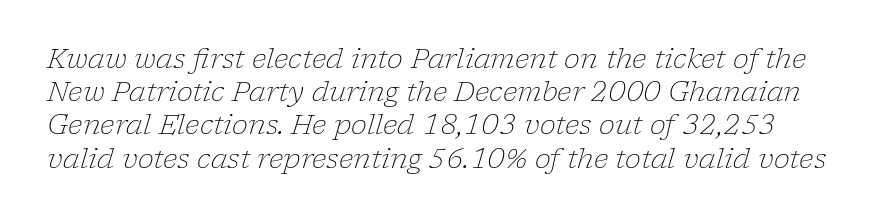
The image shows 27 px text type, italic (leaning right); set line spacing 1.23x, normal letter spacing, not underlined.
